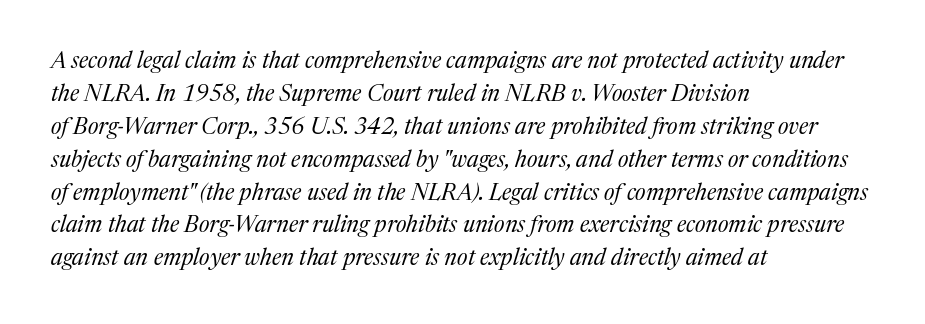
{"italic": "yes", "lean": "right", "slant_degrees": 17, "bold": "no", "underline": "no", "align": "left", "line_spacing": "normal", "line_spacing_ratio": 1.43, "letter_spacing": "normal", "letter_spacing_em": 0.0, "glyph_px": 23}
